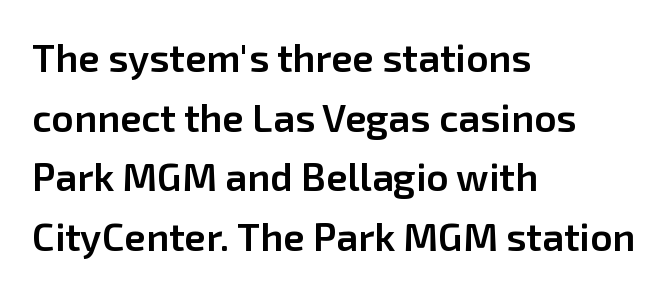
The image shows 39 px semibold sans-serif type, upright; set left-aligned, normal line spacing (1.53x), normal letter spacing, not underlined; low stroke contrast and a medium x-height.
